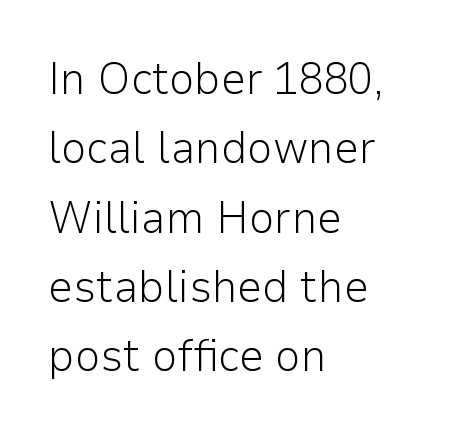
This block has exactly the height ordinary leading produces. Bare-footed words on every line. The font family rendered here belongs to the sans-serif group. This sample uses an upright cut, with every glyph sitting square on the baseline. Do the characters align in a grid? No, the font is proportional. Glyph-to-glyph distance matches everyday printed text.
